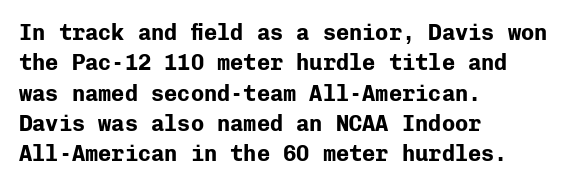
The image shows 22 px bold type, upright; set left-aligned, normal line spacing (1.38x), normal letter spacing, not underlined.
